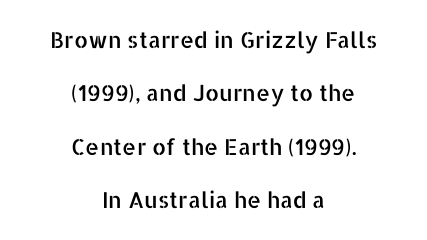
{"italic": "no", "underline": "no", "align": "center", "line_spacing": "loose", "line_spacing_ratio": 2.43, "letter_spacing": "normal", "letter_spacing_em": 0.0, "glyph_px": 22}
